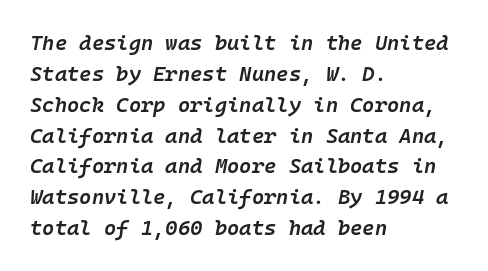
Unmarked baselines from the first word to the last. In terms of letterspacing, this is plain default setting. In terms of posture, this sample is oblique. Interline gaps are of average width in this sample. All the whitespace from short lines collects on the right. Heft: intermediate — a semibold.
